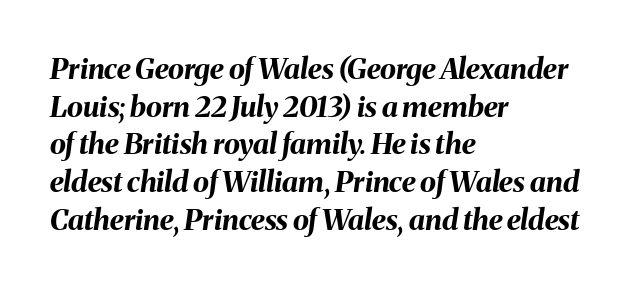
Q: Is the text bold? A: Yes.
Q: Is the text italic (slanted)? A: Yes, it leans right by about 8 degrees.
Q: Is the text underlined? A: No.
Q: How is the paragraph aligned? A: Left-aligned.
Q: Is the spacing between letters normal or unusually wide? A: Normal.
Q: Is the spacing between lines tight, normal or loose? A: Normal.
Q: Width (condensed, normal, or wide)? A: Normal.
Q: Stroke contrast? A: Medium.
Q: x-height? A: Medium.
Q: Monospaced? A: No.
